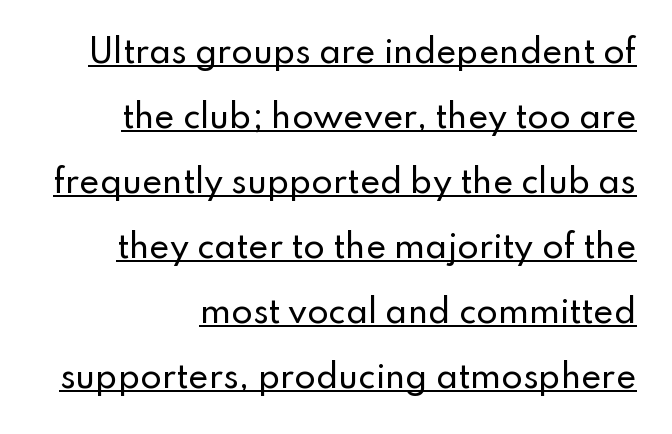
The image shows 31 px sans-serif type, upright; set right-aligned, loose line spacing (2.1x), normal letter spacing, underlined; low stroke contrast and a small x-height.
